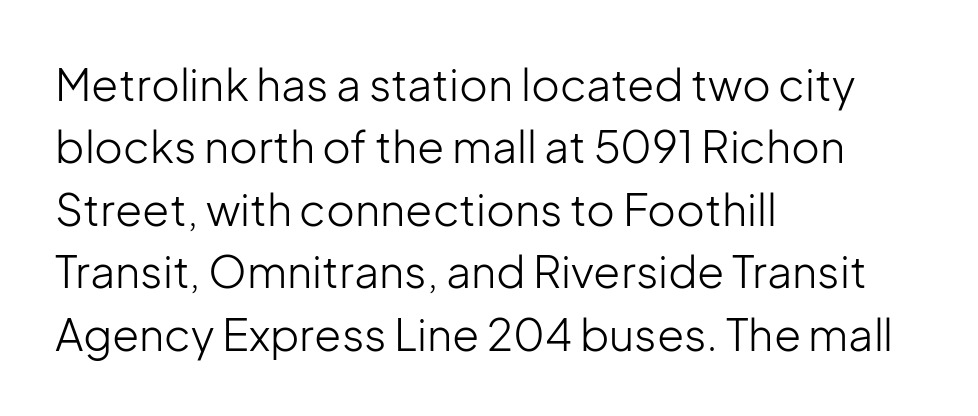
The image shows 44 px light sans-serif type, upright; set left-aligned, normal line spacing (1.42x), normal letter spacing, not underlined; low stroke contrast and a medium x-height.
